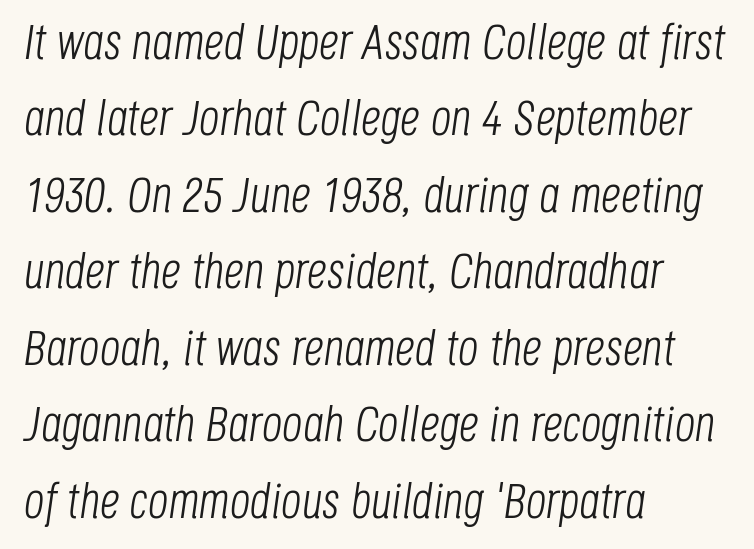
A typesetter would call this proportional, since set widths differ per character. Notice how the passage keeps a crisp vertical edge on the left only. Whoever set this chose a conventional vertical rhythm. The rendering applies a slant to the glyphs. Quick note: underline off. Tracking value appears to be zero — textbook default spacing.
